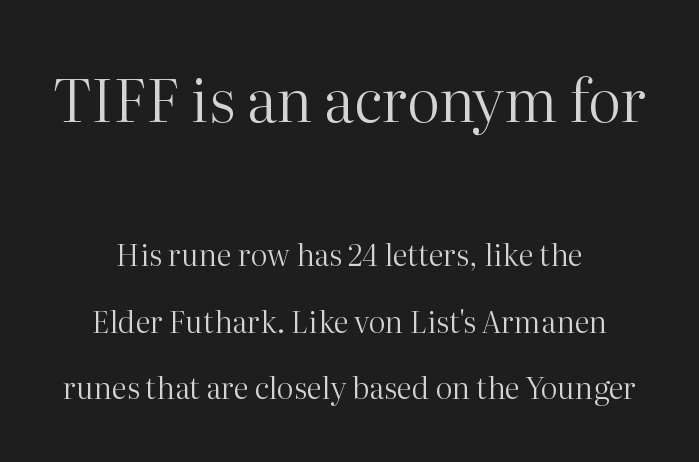
Q: Is the text bold? A: No.
Q: Is the text italic (slanted)? A: No, it is upright.
Q: Is the typeface a serif or a sans-serif typeface? A: Serif.
Q: Is the text underlined? A: No.
Q: How is the paragraph aligned? A: Centered.
Q: Is the spacing between letters normal or unusually wide? A: Normal.
Q: Is the spacing between lines tight, normal or loose? A: Loose.
Q: Which block of text is set in a larger size, the first (top) or the second (bottom)? A: The first (top) one.
Q: Width (condensed, normal, or wide)? A: Normal.
Q: Stroke contrast? A: High.
Q: x-height? A: Medium.
Q: Monospaced? A: No.
